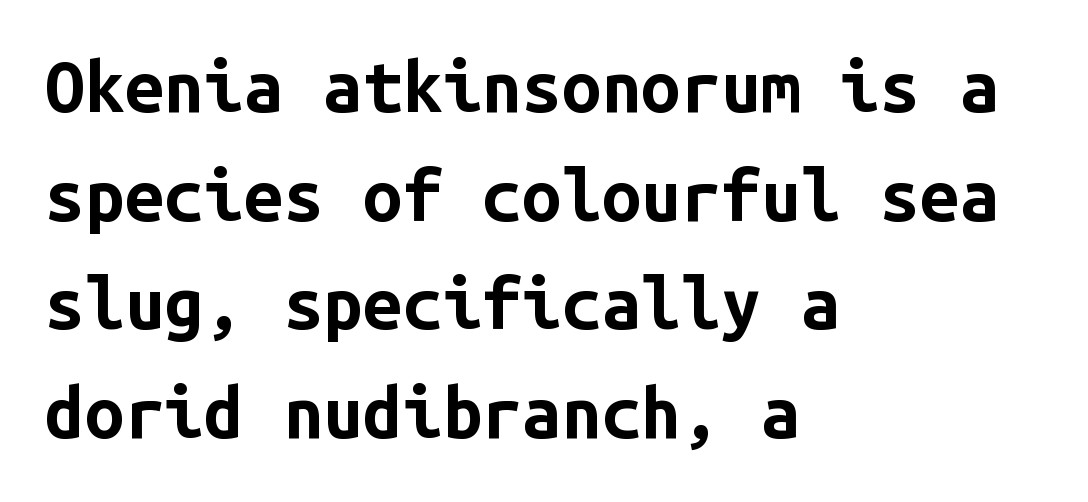
The image shows 71 px bold sans-serif type, upright, monospaced; set left-aligned, normal line spacing (1.53x), normal letter spacing, not underlined; low stroke contrast and a medium x-height.
